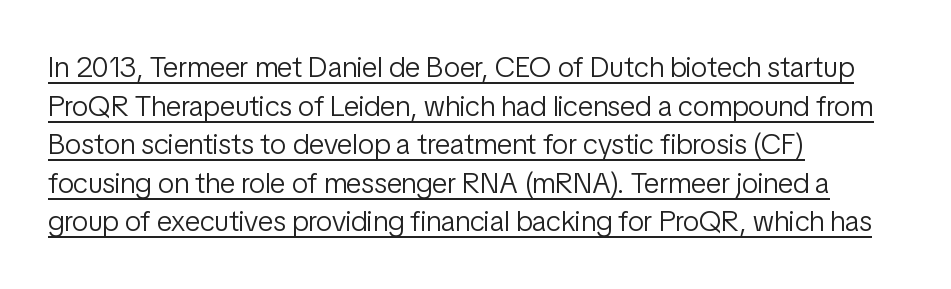
Each line starts at the same left margin while the right side varies. Is there an underline? Yes — a line sits under the letters. Stroke mass is kept to a normal reading level or below. Inter-character spacing is left at the font's built-in metrics. The typeface chosen for these lines omits serifs.
